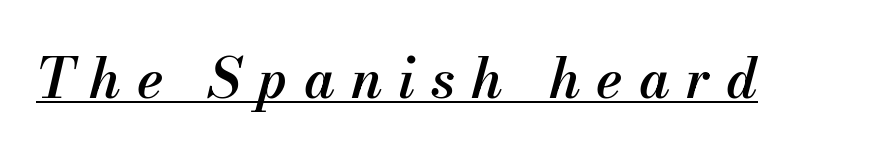
The letterforms stand isolated, each surrounded by extra space. Posture: slanted. The rendering uses natural spacing where letterforms have individual widths. Strokes here are thickened, but only to semibold level.
